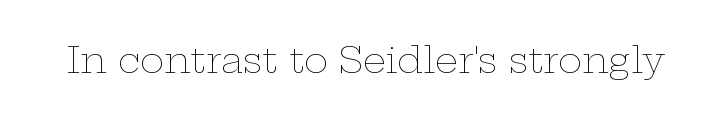
{"italic": "no", "bold": "no", "weight": "thin", "width": "wide", "stroke_contrast": "low", "x_height": "medium", "monospaced": "no", "underline": "no", "letter_spacing": "normal", "letter_spacing_em": 0.0, "glyph_px": 36}
